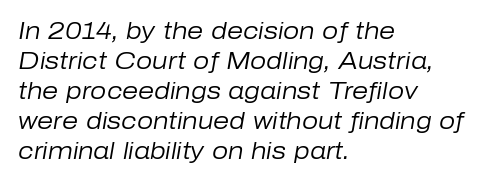
Q: Is the text bold? A: No.
Q: Is the text italic (slanted)? A: Yes, it leans right by about 10 degrees.
Q: Is the text underlined? A: No.
Q: How is the paragraph aligned? A: Left-aligned.
Q: Is the spacing between letters normal or unusually wide? A: Normal.
Q: Is the spacing between lines tight, normal or loose? A: Normal.
